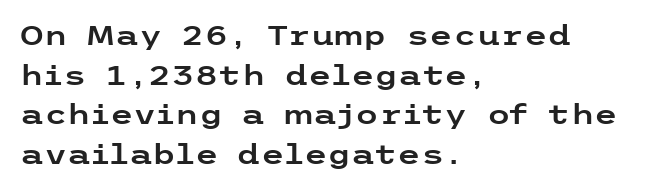
{"italic": "no", "underline": "no", "align": "left", "line_spacing": "normal", "line_spacing_ratio": 1.47, "letter_spacing": "normal", "letter_spacing_em": 0.0, "glyph_px": 27}
